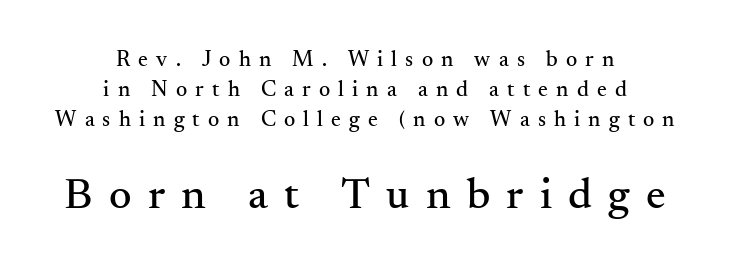
The image shows 44 px serif type, upright; set centered, normal line spacing (1.37x), unusually wide letter spacing (+0.37 em), not underlined; the second (bottom) block is 2.0x larger; medium stroke contrast and a small x-height.
